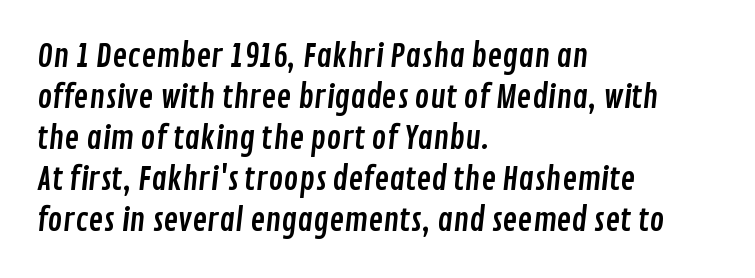
The gap between lines stays unmarked. The space between consecutive lines is moderate. Caption: multi-line text, flush left, ragged right. The letters sit at their default tracking, neither squeezed nor spread.
